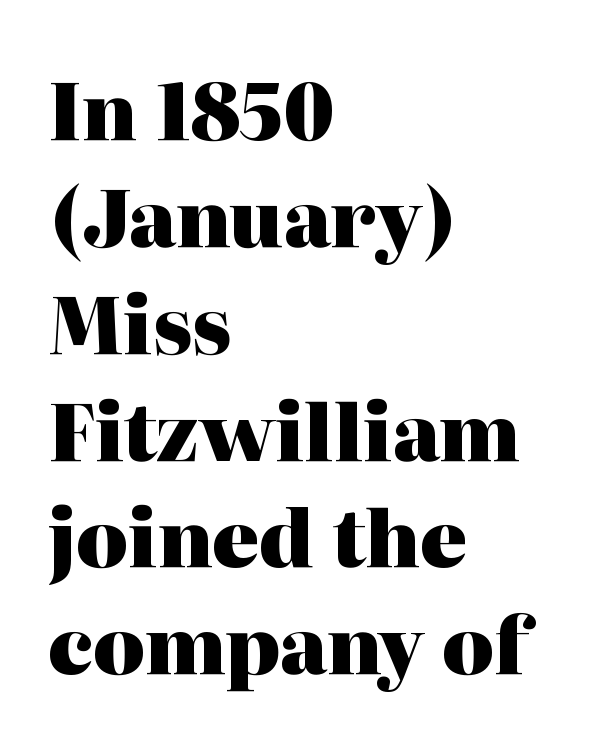
The passage shown has conventional tracking throughout. The lines in this sample share a left origin and differ only in where they stop. Thick stems and heavy bowls — unmistakably bold. In terms of posture, this sample is upright. This rendering features lettering with no underline.
